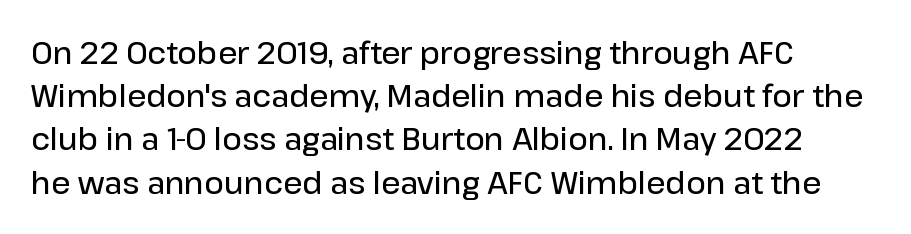
The image shows 30 px semibold sans-serif type, upright; set left-aligned, normal line spacing (1.44x), normal letter spacing, not underlined; low stroke contrast and a medium x-height.
